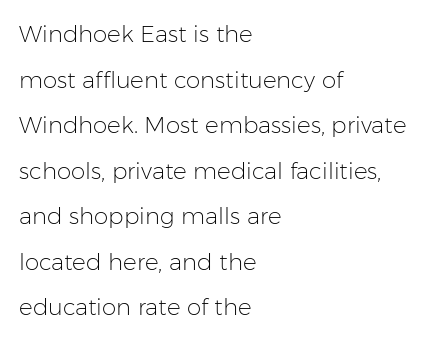
Airy leading. Underline: absent. The font's upright variant was chosen for this text. A student would call this left alignment; a typographer would say flush left, rag right.
